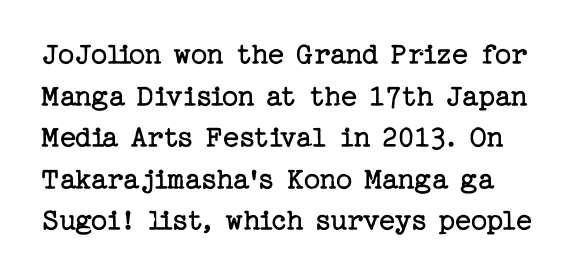
The image shows 32 px regular-weight serif type, upright; set left-aligned, normal line spacing (1.3x), normal letter spacing, not underlined; low stroke contrast and a medium x-height.
